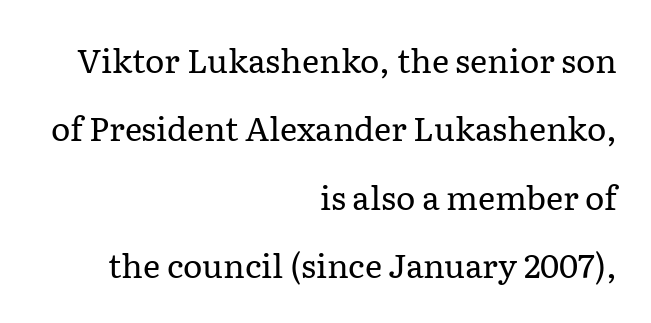
Q: Is the text bold? A: No.
Q: Is the text italic (slanted)? A: No, it is upright.
Q: Is the typeface a serif or a sans-serif typeface? A: Serif.
Q: Is the text underlined? A: No.
Q: How is the paragraph aligned? A: Right-aligned.
Q: Is the spacing between letters normal or unusually wide? A: Normal.
Q: Is the spacing between lines tight, normal or loose? A: Loose.
Q: Width (condensed, normal, or wide)? A: Normal.
Q: Stroke contrast? A: Low.
Q: x-height? A: Medium.
Q: Monospaced? A: No.
